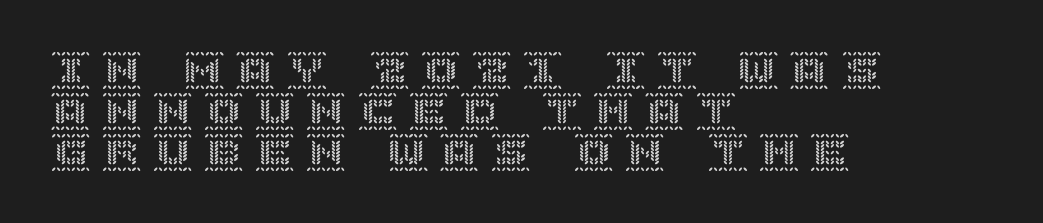
Q: Is the text italic (slanted)? A: No, it is upright.
Q: Is the text underlined? A: No.
Q: How is the paragraph aligned? A: Left-aligned.
Q: Is the spacing between letters normal or unusually wide? A: Unusually wide.
Q: Is the spacing between lines tight, normal or loose? A: Tight.
Q: Width (condensed, normal, or wide)? A: Normal.
Q: x-height? A: Large.
